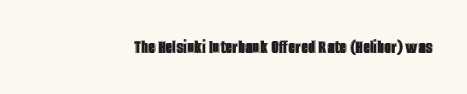
The image shows 20 px text type, upright; set normal letter spacing, not underlined.
